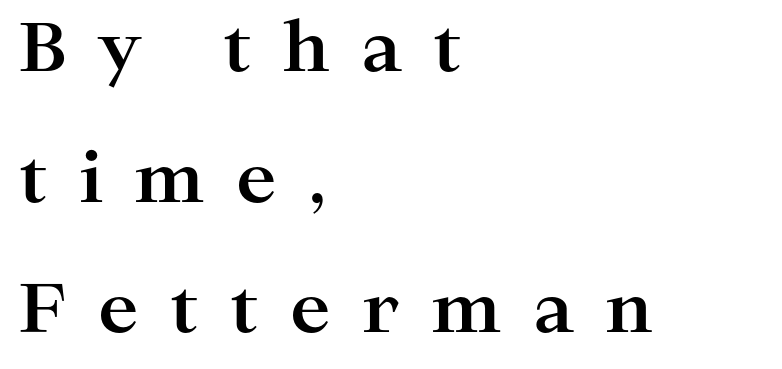
Q: Is the text bold? A: Yes.
Q: Is the text italic (slanted)? A: No, it is upright.
Q: Is the typeface a serif or a sans-serif typeface? A: Serif.
Q: Is the text underlined? A: No.
Q: How is the paragraph aligned? A: Left-aligned.
Q: Is the spacing between letters normal or unusually wide? A: Unusually wide.
Q: Is the spacing between lines tight, normal or loose? A: Loose.
Q: Width (condensed, normal, or wide)? A: Wide.
Q: Stroke contrast? A: High.
Q: x-height? A: Medium.
Q: Monospaced? A: No.
